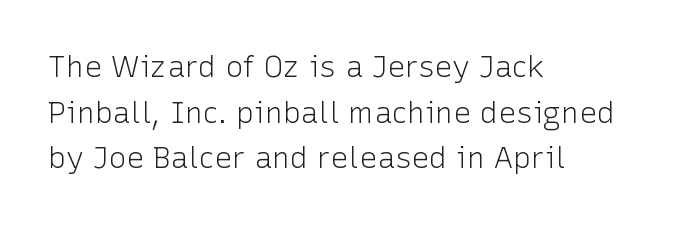
Q: Is the text bold? A: No.
Q: Is the text italic (slanted)? A: No, it is upright.
Q: Is the typeface a serif or a sans-serif typeface? A: Sans-serif.
Q: Is the text underlined? A: No.
Q: How is the paragraph aligned? A: Left-aligned.
Q: Is the spacing between letters normal or unusually wide? A: Normal.
Q: Is the spacing between lines tight, normal or loose? A: Normal.
Q: Width (condensed, normal, or wide)? A: Normal.
Q: Stroke contrast? A: Low.
Q: x-height? A: Medium.
Q: Monospaced? A: No.
